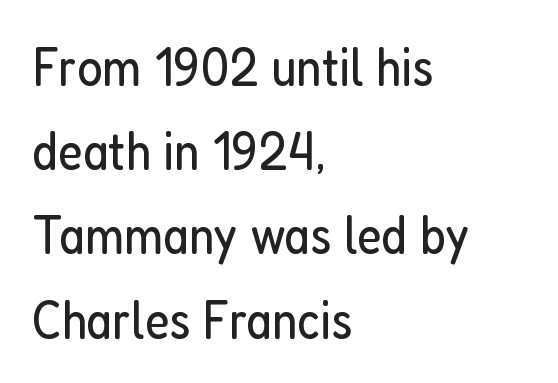
Q: Is the text bold? A: No.
Q: Is the text italic (slanted)? A: No, it is upright.
Q: Is the typeface a serif or a sans-serif typeface? A: Sans-serif.
Q: Is the text underlined? A: No.
Q: How is the paragraph aligned? A: Left-aligned.
Q: Is the spacing between letters normal or unusually wide? A: Normal.
Q: Is the spacing between lines tight, normal or loose? A: Normal.
Q: Width (condensed, normal, or wide)? A: Condensed.
Q: Stroke contrast? A: Low.
Q: x-height? A: Medium.
Q: Monospaced? A: No.
